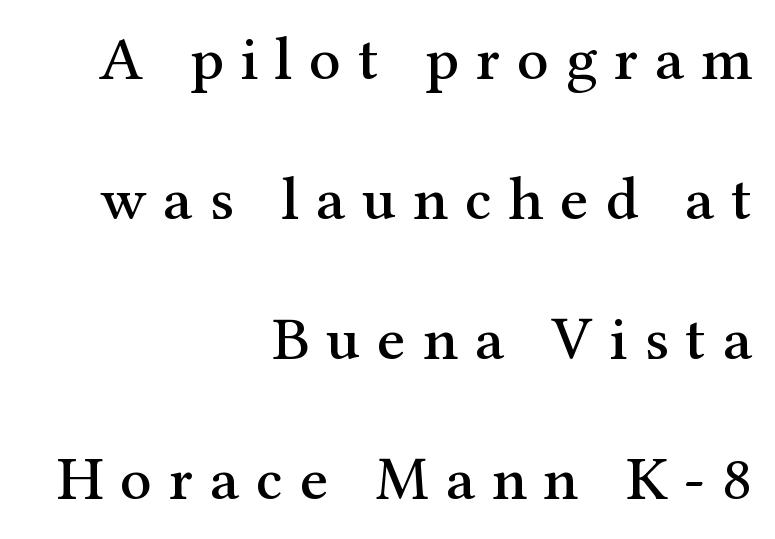
{"serif": "yes", "italic": "no", "width": "normal", "stroke_contrast": "medium", "x_height": "medium", "monospaced": "no", "underline": "no", "align": "right", "line_spacing": "loose", "line_spacing_ratio": 2.26, "letter_spacing": "wide", "letter_spacing_em": 0.27, "glyph_px": 62}
